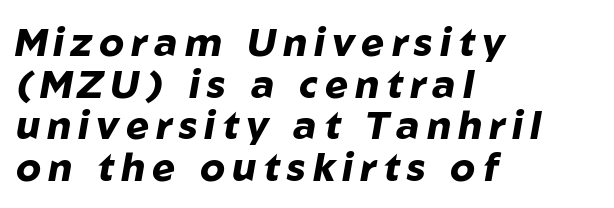
Q: Is the text bold? A: Yes.
Q: Is the text italic (slanted)? A: Yes, it leans right by about 10 degrees.
Q: Is the text underlined? A: No.
Q: How is the paragraph aligned? A: Left-aligned.
Q: Is the spacing between lines tight, normal or loose? A: Tight.
Q: Width (condensed, normal, or wide)? A: Normal.
Q: Stroke contrast? A: Low.
Q: x-height? A: Medium.
Q: Monospaced? A: No.
